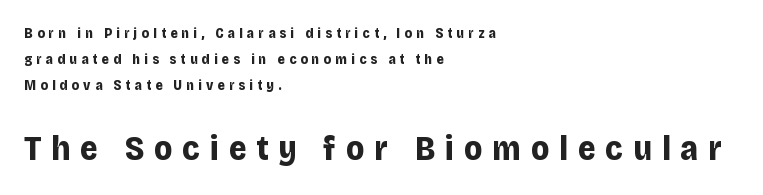
Q: Is the text bold? A: Yes.
Q: Is the text italic (slanted)? A: No, it is upright.
Q: Is the typeface a serif or a sans-serif typeface? A: Sans-serif.
Q: Is the text underlined? A: No.
Q: How is the paragraph aligned? A: Left-aligned.
Q: Is the spacing between letters normal or unusually wide? A: Unusually wide.
Q: Which block of text is set in a larger size, the first (top) or the second (bottom)? A: The second (bottom) one.
Q: Width (condensed, normal, or wide)? A: Normal.
Q: Stroke contrast? A: Low.
Q: x-height? A: Large.
Q: Monospaced? A: No.
